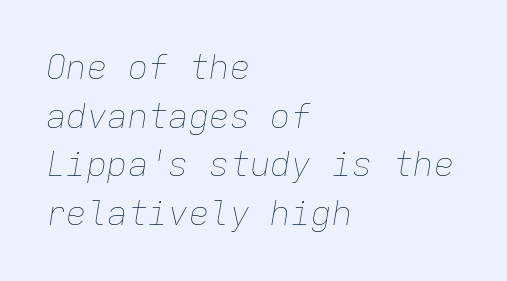
The image shows 34 px thin type, italic (leaning right), monospaced; set left-aligned, normal line spacing (1.43x), normal letter spacing, not underlined; low stroke contrast and a medium x-height.
